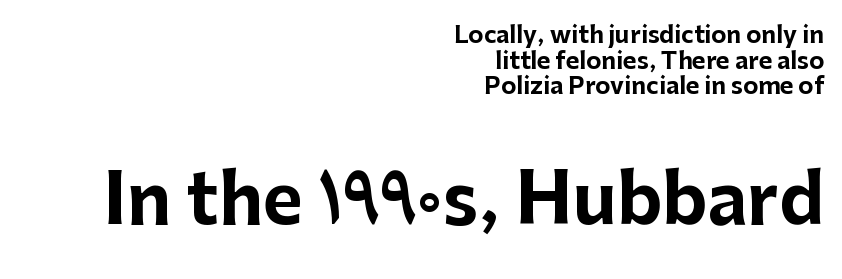
Q: Is the text bold? A: Yes.
Q: Is the text italic (slanted)? A: No, it is upright.
Q: Is the typeface a serif or a sans-serif typeface? A: Sans-serif.
Q: Is the text underlined? A: No.
Q: How is the paragraph aligned? A: Right-aligned.
Q: Is the spacing between letters normal or unusually wide? A: Normal.
Q: Is the spacing between lines tight, normal or loose? A: Tight.
Q: Which block of text is set in a larger size, the first (top) or the second (bottom)? A: The second (bottom) one.
Q: Width (condensed, normal, or wide)? A: Normal.
Q: Stroke contrast? A: Low.
Q: x-height? A: Medium.
Q: Monospaced? A: No.
